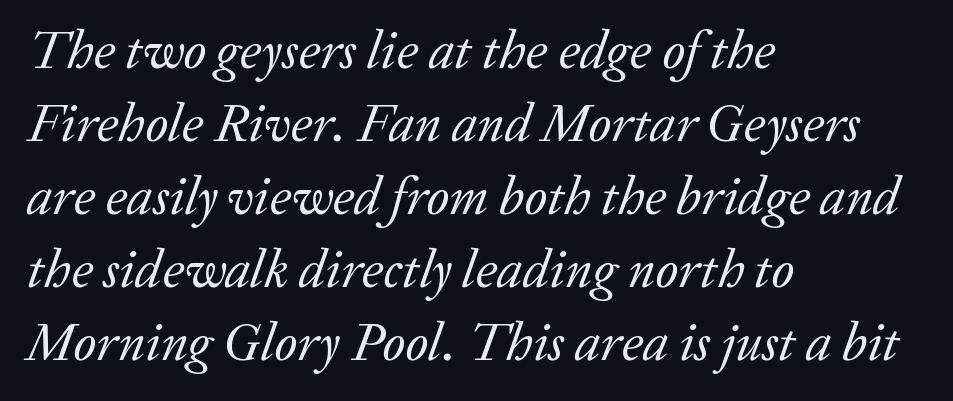
{"serif": "yes", "italic": "yes", "lean": "right", "slant_degrees": 20, "bold": "no", "weight": "regular", "width": "normal", "stroke_contrast": "low", "x_height": "medium", "monospaced": "no", "underline": "no", "align": "left", "line_spacing": "normal", "line_spacing_ratio": 1.35, "letter_spacing": "normal", "letter_spacing_em": 0.0, "glyph_px": 54}
